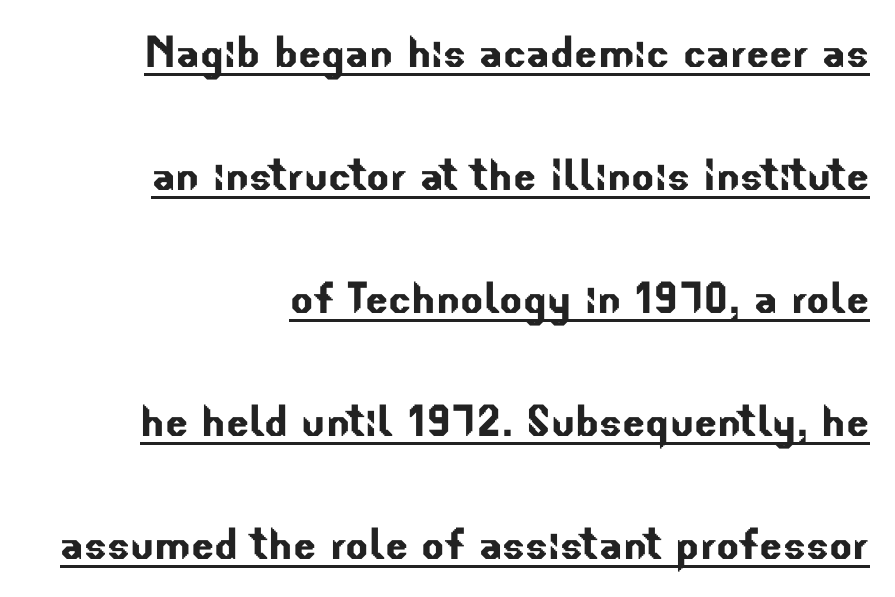
{"serif": "no", "width": "normal", "stroke_contrast": "low", "x_height": "small", "monospaced": "no", "underline": "yes", "align": "right", "line_spacing": "loose", "line_spacing_ratio": 2.28, "letter_spacing": "normal", "letter_spacing_em": 0.0, "glyph_px": 54}
